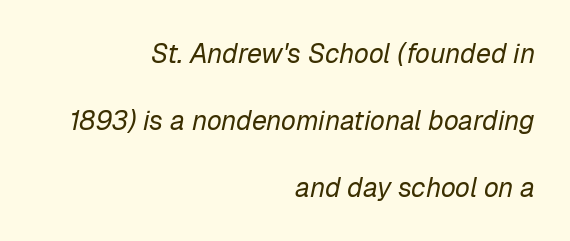
Q: Is the text bold? A: No.
Q: Is the text italic (slanted)? A: Yes, it leans right by about 12 degrees.
Q: Is the text underlined? A: No.
Q: How is the paragraph aligned? A: Right-aligned.
Q: Is the spacing between letters normal or unusually wide? A: Normal.
Q: Is the spacing between lines tight, normal or loose? A: Loose.
